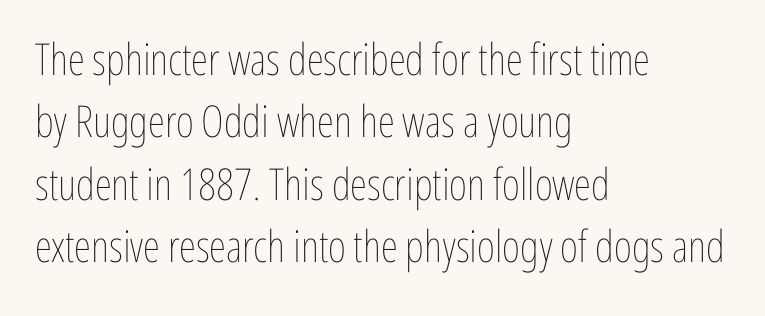
The font is comparable to plain body text, perhaps lighter. This is roman type, the default non-slanted kind. Compared with a centered layout, this one pins lines to the left instead. The type is set solid horizontally, with unmodified tracking. The passage shown is typed in a proportional face where columns would drift. Decoration check: the copy has no underline.
